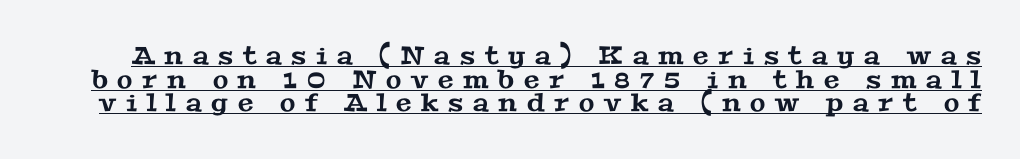
The glyphs are accompanied by a horizontal stroke just below them. This block would grow much taller if given ordinary leading; it's compressed now. Is the letter spacing exaggerated? Yes — the characters are pushed far apart.
